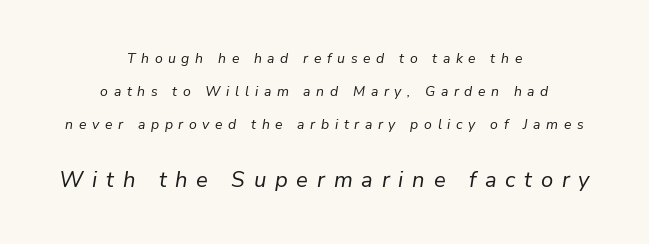
{"italic": "yes", "lean": "right", "slant_degrees": 9, "bold": "no", "underline": "no", "align": "center", "line_spacing": "loose", "line_spacing_ratio": 2.35, "letter_spacing": "wide", "letter_spacing_em": 0.4, "larger_block": "second", "size_ratio": 1.57, "glyph_px": 22}
